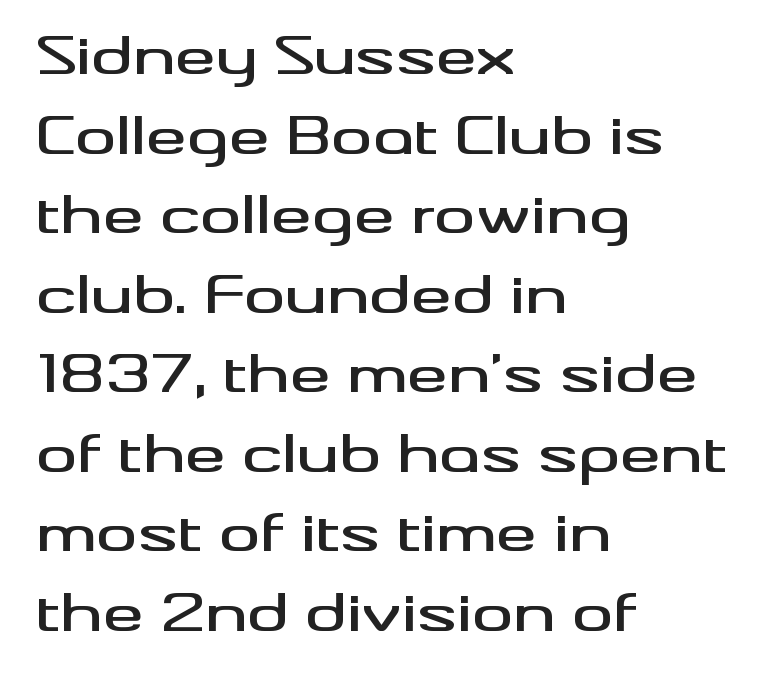
{"serif": "no", "italic": "no", "width": "wide", "stroke_contrast": "medium", "x_height": "small", "monospaced": "no", "underline": "no", "align": "left", "line_spacing": "normal", "line_spacing_ratio": 1.56, "letter_spacing": "normal", "letter_spacing_em": 0.0, "glyph_px": 51}
